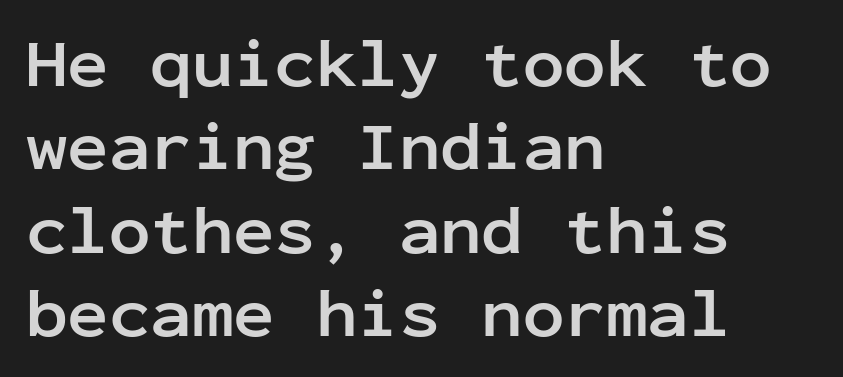
The image shows 69 px semibold sans-serif type, upright, monospaced; set left-aligned, line spacing 1.21x, normal letter spacing, not underlined; low stroke contrast and a medium x-height.
